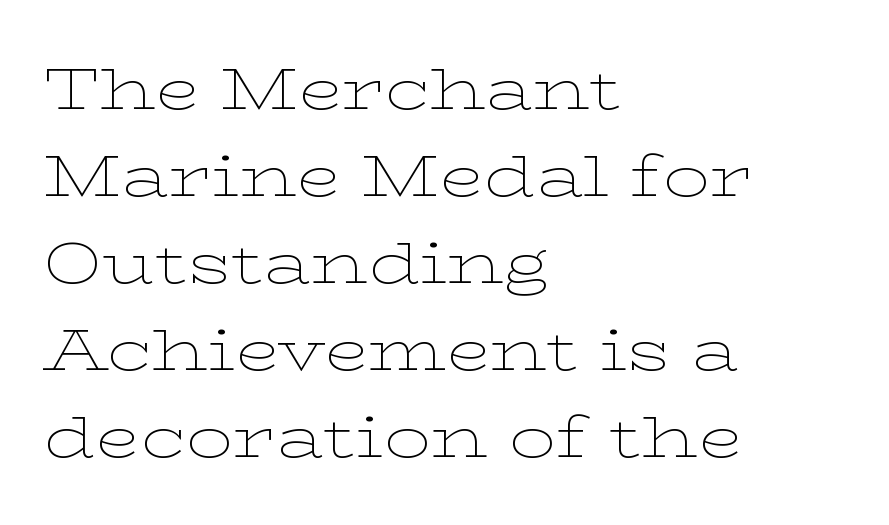
Q: Is the text bold? A: No.
Q: Is the text italic (slanted)? A: No, it is upright.
Q: Is the typeface a serif or a sans-serif typeface? A: Serif.
Q: Is the text underlined? A: No.
Q: How is the paragraph aligned? A: Left-aligned.
Q: Is the spacing between letters normal or unusually wide? A: Normal.
Q: Is the spacing between lines tight, normal or loose? A: Normal.
Q: Width (condensed, normal, or wide)? A: Wide.
Q: Stroke contrast? A: Low.
Q: x-height? A: Medium.
Q: Monospaced? A: No.
